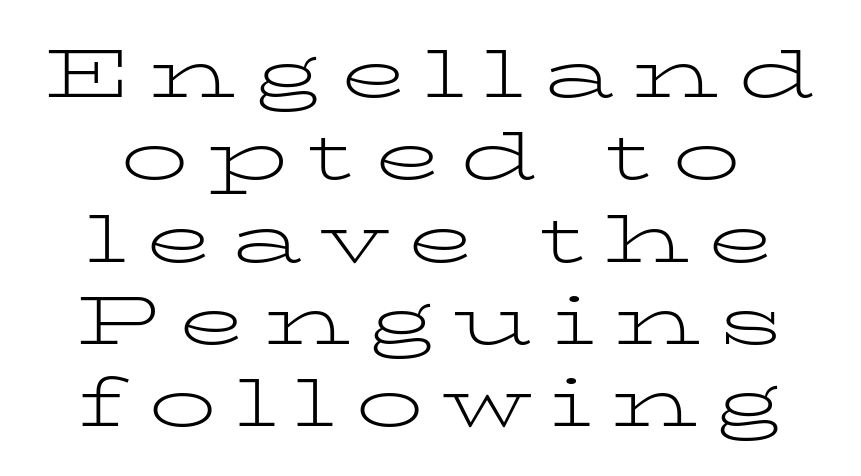
The image shows 68 px light, wide serif type, upright; set centered, line spacing 1.21x, unusually wide letter spacing (+0.27 em), not underlined; low stroke contrast and a medium x-height.
